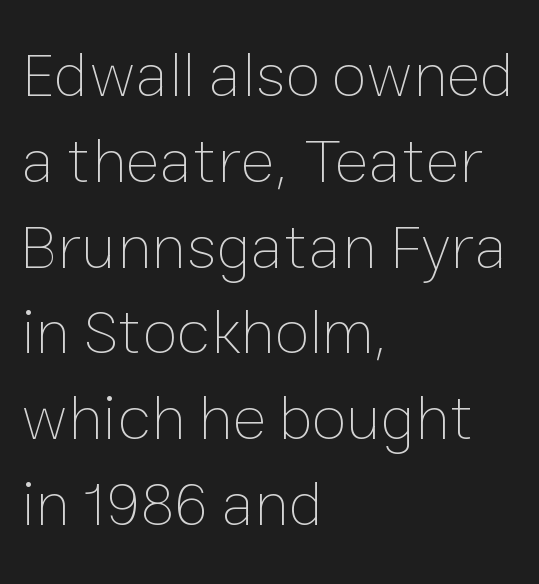
Q: Is the text bold? A: No.
Q: Is the text italic (slanted)? A: No, it is upright.
Q: Is the text underlined? A: No.
Q: How is the paragraph aligned? A: Left-aligned.
Q: Is the spacing between letters normal or unusually wide? A: Normal.
Q: Is the spacing between lines tight, normal or loose? A: Normal.
Q: Width (condensed, normal, or wide)? A: Normal.
Q: Stroke contrast? A: Low.
Q: x-height? A: Medium.
Q: Monospaced? A: No.
